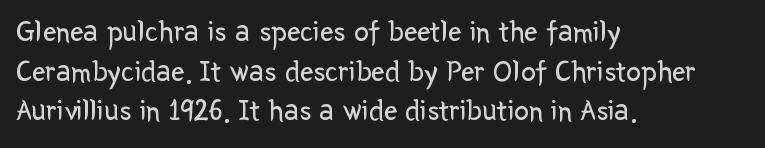
{"serif": "no", "italic": "no", "bold": "no", "weight": "regular", "width": "normal", "stroke_contrast": "low", "x_height": "medium", "monospaced": "no", "underline": "no", "align": "left", "line_spacing": "normal", "line_spacing_ratio": 1.32, "letter_spacing": "normal", "letter_spacing_em": 0.0, "glyph_px": 30}
